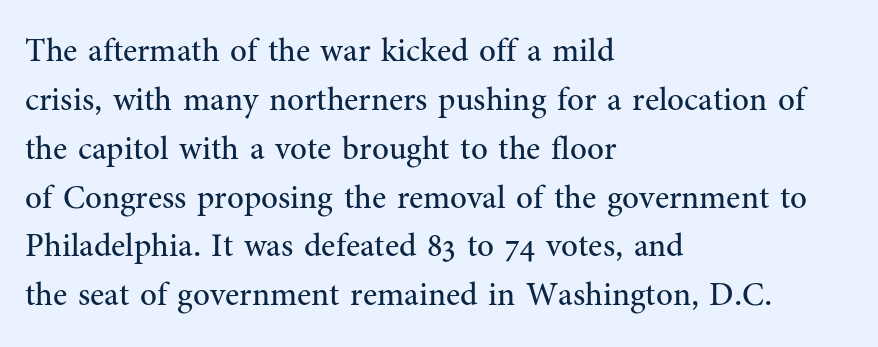
Q: Is the text bold? A: No.
Q: Is the text italic (slanted)? A: No, it is upright.
Q: Is the typeface a serif or a sans-serif typeface? A: Serif.
Q: Is the text underlined? A: No.
Q: How is the paragraph aligned? A: Left-aligned.
Q: Is the spacing between letters normal or unusually wide? A: Normal.
Q: Is the spacing between lines tight, normal or loose? A: Normal.
Q: Width (condensed, normal, or wide)? A: Normal.
Q: Stroke contrast? A: Medium.
Q: x-height? A: Medium.
Q: Monospaced? A: No.
